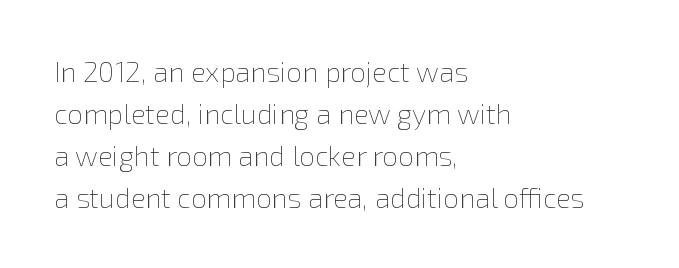
You could not count columns in this text — the font is proportionally spaced. The rendering uses a moderate line-height, typical for paragraphs. Each line starts at the same left margin while the right side varies. Italic: no, the glyphs are upright roman. Only glyphs here, with clear space below each row. Compared with typical body copy, the letter spacing here is the same.
